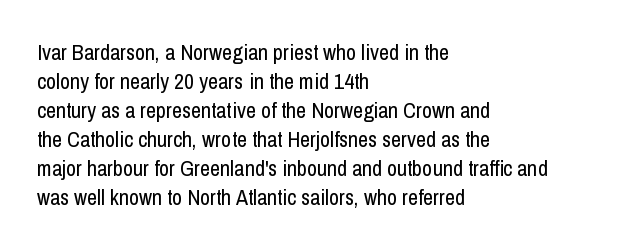
Q: Is the text bold? A: No.
Q: Is the text italic (slanted)? A: No, it is upright.
Q: Is the text underlined? A: No.
Q: How is the paragraph aligned? A: Left-aligned.
Q: Is the spacing between letters normal or unusually wide? A: Normal.
Q: Is the spacing between lines tight, normal or loose? A: Normal.
